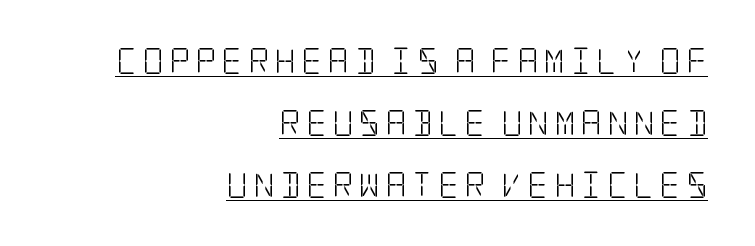
These lines stand farther apart than default settings would place them. A light-to-regular cut is what we see here. What stands out about the letter spacing? Its width — letters are far apart. A rule runs beneath these lines of type. Every row of glyphs terminates at an identical x-position on the right. This is the regular roman posture of the typeface.
